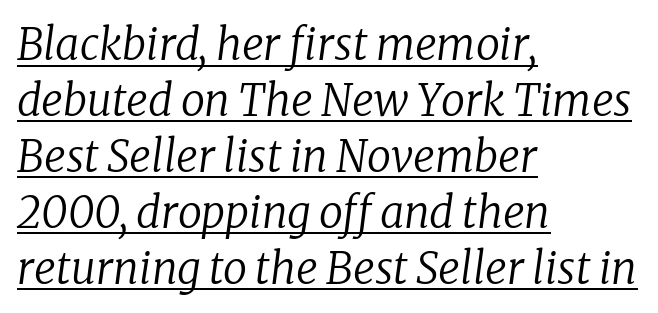
Q: Is the text bold? A: No.
Q: Is the text italic (slanted)? A: Yes, it leans right by about 8 degrees.
Q: Is the typeface a serif or a sans-serif typeface? A: Serif.
Q: Is the text underlined? A: Yes.
Q: How is the paragraph aligned? A: Left-aligned.
Q: Is the spacing between letters normal or unusually wide? A: Normal.
Q: Is the spacing between lines tight, normal or loose? A: Normal.
Q: Width (condensed, normal, or wide)? A: Normal.
Q: Stroke contrast? A: Low.
Q: x-height? A: Medium.
Q: Monospaced? A: No.
